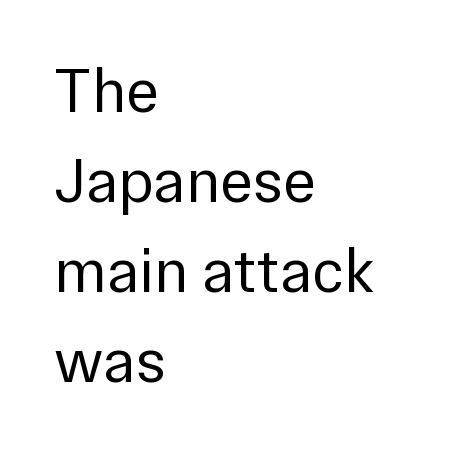
Stroke mass is kept to a normal reading level or below. Letterform terminals end flat and unadorned throughout the passage. The space between consecutive lines is moderate. Spacing verdict: proportional, widths tailored to each character.
